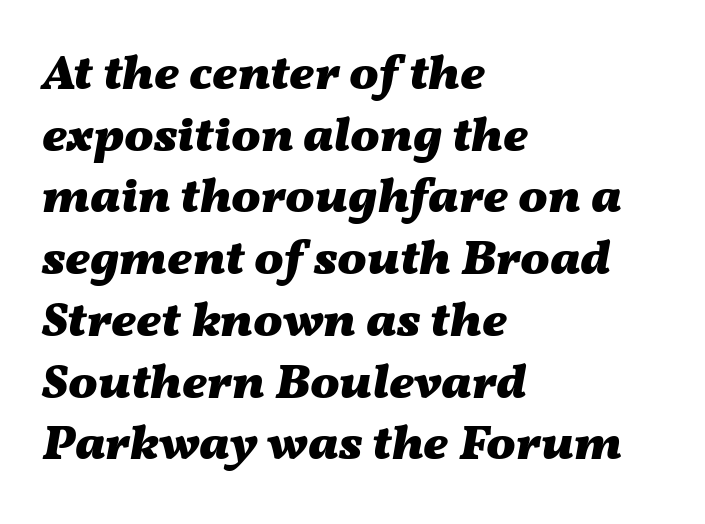
Q: Is the text bold? A: Yes.
Q: Is the text italic (slanted)? A: Yes, it leans right by about 11 degrees.
Q: Is the text underlined? A: No.
Q: How is the paragraph aligned? A: Left-aligned.
Q: Is the spacing between letters normal or unusually wide? A: Normal.
Q: Is the spacing between lines tight, normal or loose? A: Normal.
Q: Width (condensed, normal, or wide)? A: Wide.
Q: Stroke contrast? A: Medium.
Q: x-height? A: Medium.
Q: Monospaced? A: No.
